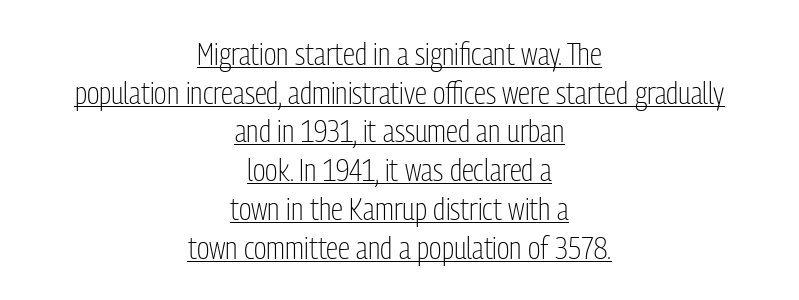
{"serif": "no", "italic": "no", "bold": "no", "weight": "light", "width": "condensed", "stroke_contrast": "low", "x_height": "medium", "monospaced": "no", "underline": "yes", "align": "center", "line_spacing": "normal", "line_spacing_ratio": 1.25, "letter_spacing": "normal", "letter_spacing_em": 0.0, "glyph_px": 31}
